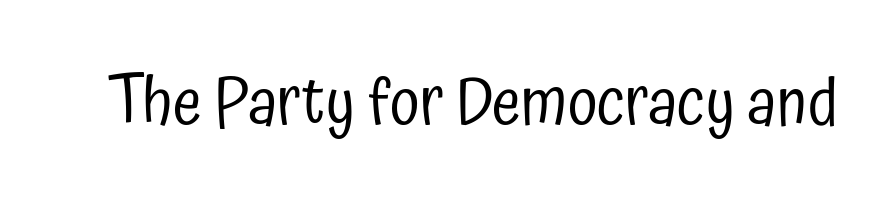
The image shows 66 px regular-weight, condensed sans-serif type, upright; set normal letter spacing, not underlined; low stroke contrast and a medium x-height.
